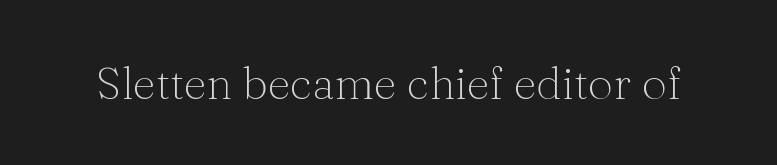
Q: Is the text bold? A: No.
Q: Is the text italic (slanted)? A: No, it is upright.
Q: Is the typeface a serif or a sans-serif typeface? A: Serif.
Q: Is the text underlined? A: No.
Q: Is the spacing between letters normal or unusually wide? A: Normal.
Q: Width (condensed, normal, or wide)? A: Normal.
Q: Stroke contrast? A: Medium.
Q: x-height? A: Medium.
Q: Monospaced? A: No.
